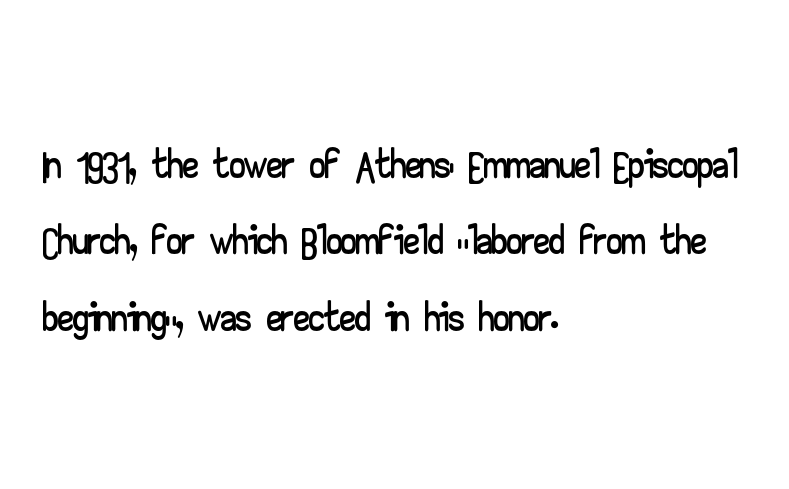
{"serif": "no", "italic": "no", "width": "wide", "stroke_contrast": "low", "x_height": "small", "monospaced": "no", "underline": "no", "align": "left", "line_spacing_ratio": 1.23, "letter_spacing": "normal", "letter_spacing_em": 0.0, "glyph_px": 62}
